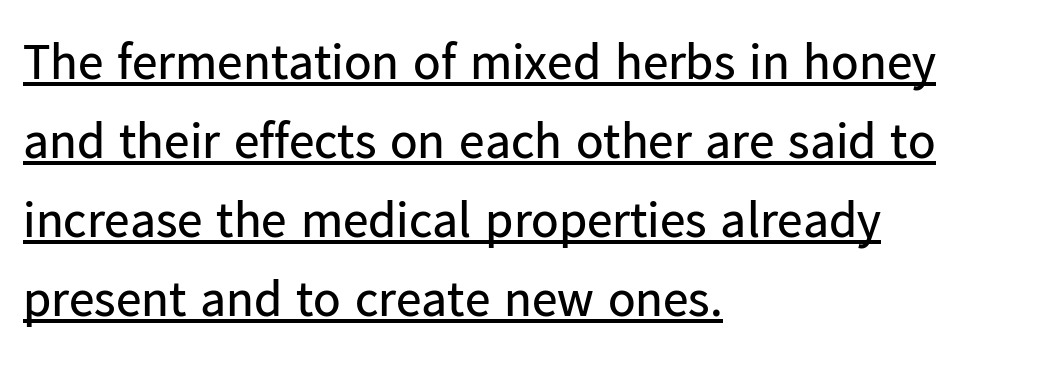
Q: Is the text bold? A: No.
Q: Is the text italic (slanted)? A: No, it is upright.
Q: Is the typeface a serif or a sans-serif typeface? A: Sans-serif.
Q: Is the text underlined? A: Yes.
Q: How is the paragraph aligned? A: Left-aligned.
Q: Is the spacing between letters normal or unusually wide? A: Normal.
Q: Is the spacing between lines tight, normal or loose? A: Normal.
Q: Width (condensed, normal, or wide)? A: Normal.
Q: Stroke contrast? A: Low.
Q: x-height? A: Medium.
Q: Monospaced? A: No.
